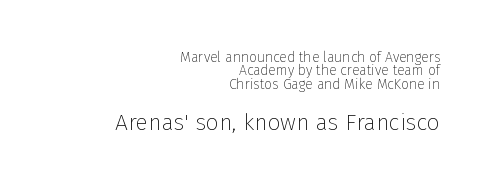
{"italic": "no", "bold": "no", "underline": "no", "align": "right", "line_spacing": "tight", "line_spacing_ratio": 0.95, "letter_spacing": "normal", "letter_spacing_em": 0.0, "larger_block": "second", "size_ratio": 1.64, "glyph_px": 23}
